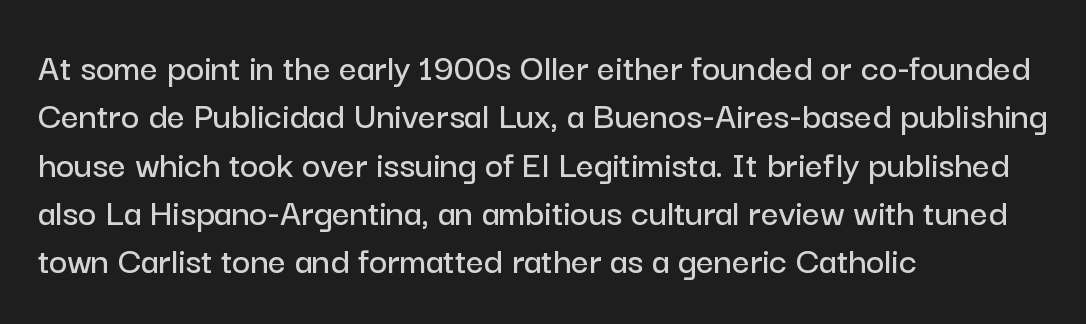
The image shows 39 px sans-serif type, upright; set left-aligned, line spacing 1.24x, normal letter spacing, not underlined; low stroke contrast and a medium x-height.
